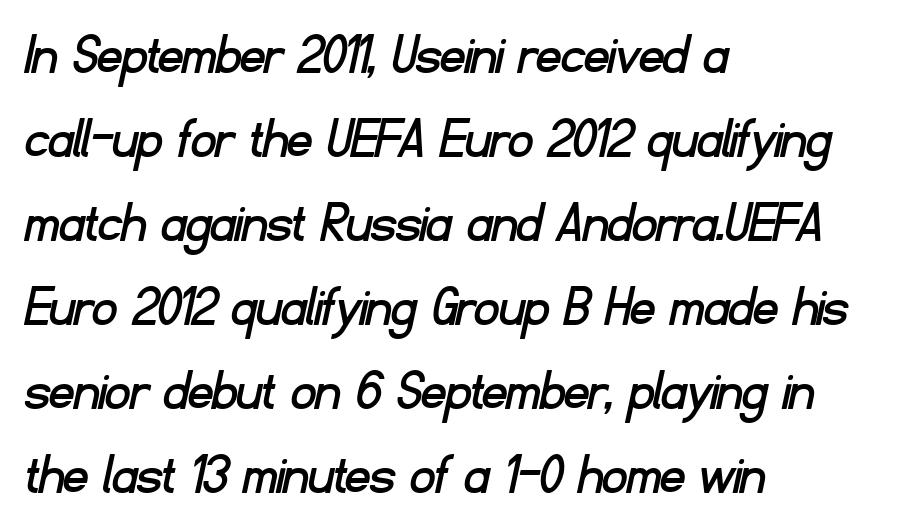
Line beginnings align vertically; line endings do not. Quick note: underline off. I'd call this a sans setting — the letters go barefoot. This sample keeps an unexceptional amount of space between lines.
